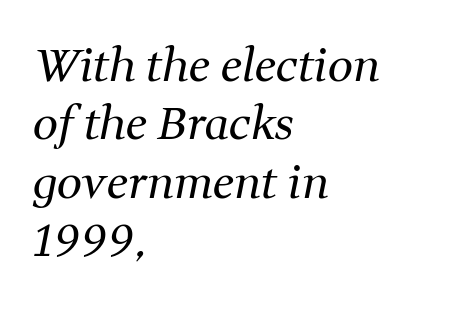
The image shows 45 px regular-weight serif type, italic (leaning right); set left-aligned, normal line spacing (1.3x), normal letter spacing, not underlined; medium stroke contrast and a medium x-height.
